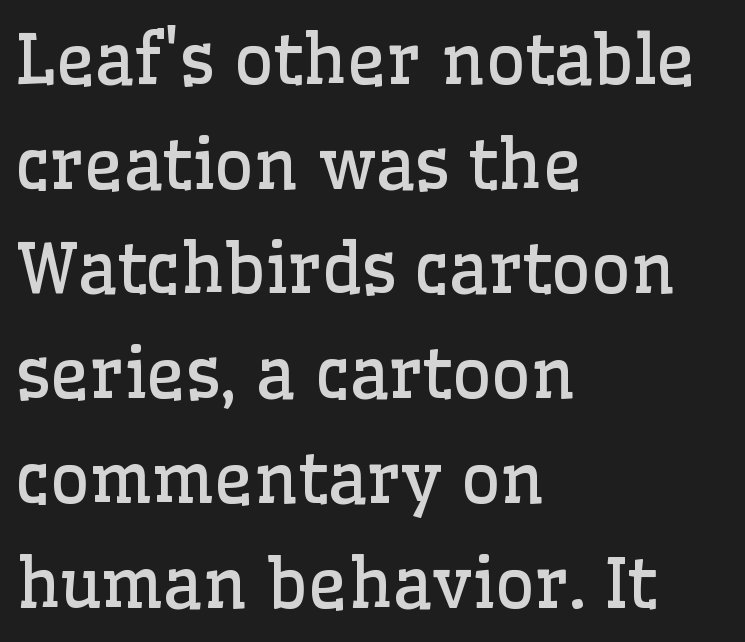
{"serif": "yes", "italic": "no", "bold": "no", "weight": "regular", "width": "normal", "stroke_contrast": "low", "x_height": "medium", "monospaced": "no", "underline": "no", "align": "left", "line_spacing": "normal", "line_spacing_ratio": 1.54, "letter_spacing": "normal", "letter_spacing_em": 0.0, "glyph_px": 68}
